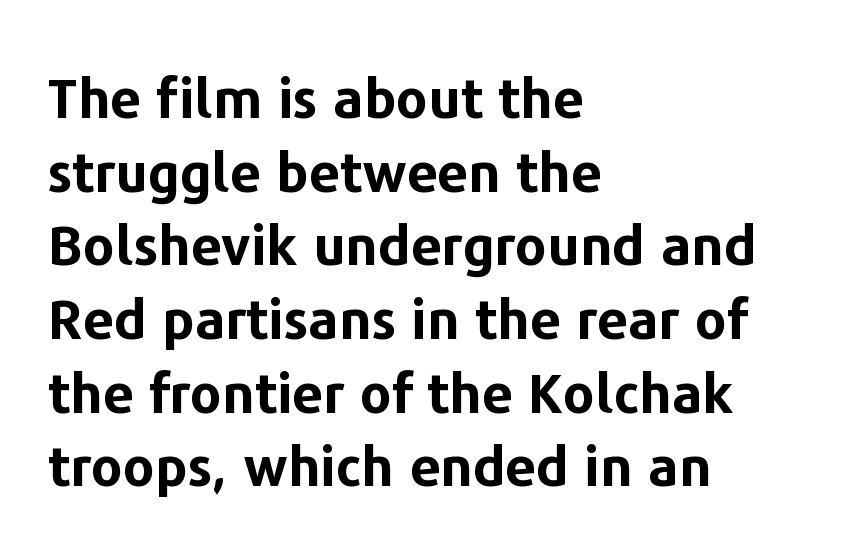
Q: Is the text bold? A: Yes.
Q: Is the text italic (slanted)? A: No, it is upright.
Q: Is the typeface a serif or a sans-serif typeface? A: Sans-serif.
Q: Is the text underlined? A: No.
Q: How is the paragraph aligned? A: Left-aligned.
Q: Is the spacing between letters normal or unusually wide? A: Normal.
Q: Is the spacing between lines tight, normal or loose? A: Normal.
Q: Width (condensed, normal, or wide)? A: Normal.
Q: Stroke contrast? A: Low.
Q: x-height? A: Medium.
Q: Monospaced? A: No.
